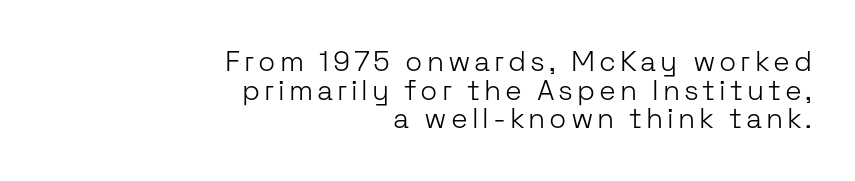
Q: Is the text bold? A: No.
Q: Is the text italic (slanted)? A: No, it is upright.
Q: Is the typeface a serif or a sans-serif typeface? A: Sans-serif.
Q: Is the text underlined? A: No.
Q: How is the paragraph aligned? A: Right-aligned.
Q: Is the spacing between lines tight, normal or loose? A: Tight.
Q: Width (condensed, normal, or wide)? A: Normal.
Q: Stroke contrast? A: Low.
Q: x-height? A: Medium.
Q: Monospaced? A: No.
